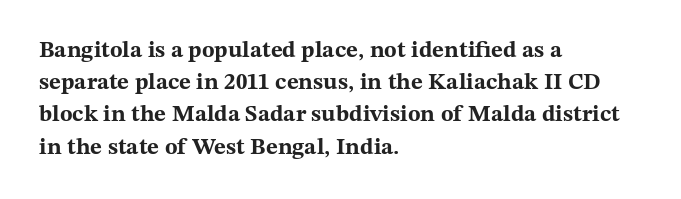
The image shows 23 px bold type, upright; set left-aligned, normal line spacing (1.4x), normal letter spacing, not underlined.
